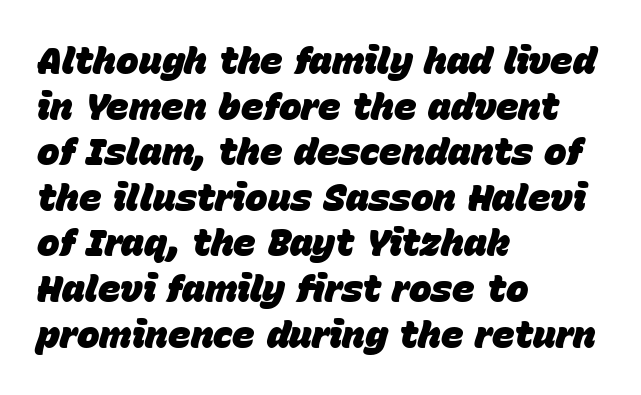
The image shows 38 px heavy type, italic (leaning right); set left-aligned, line spacing 1.2x, normal letter spacing, not underlined; low stroke contrast and a large x-height.
